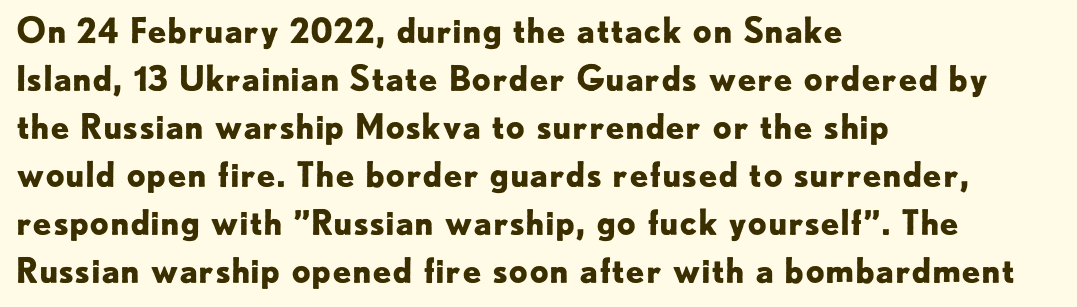
Q: Is the text bold? A: Yes.
Q: Is the text italic (slanted)? A: No, it is upright.
Q: Is the typeface a serif or a sans-serif typeface? A: Sans-serif.
Q: Is the text underlined? A: No.
Q: How is the paragraph aligned? A: Left-aligned.
Q: Is the spacing between letters normal or unusually wide? A: Normal.
Q: Is the spacing between lines tight, normal or loose? A: Normal.
Q: Width (condensed, normal, or wide)? A: Normal.
Q: Stroke contrast? A: Low.
Q: x-height? A: Small.
Q: Monospaced? A: No.
